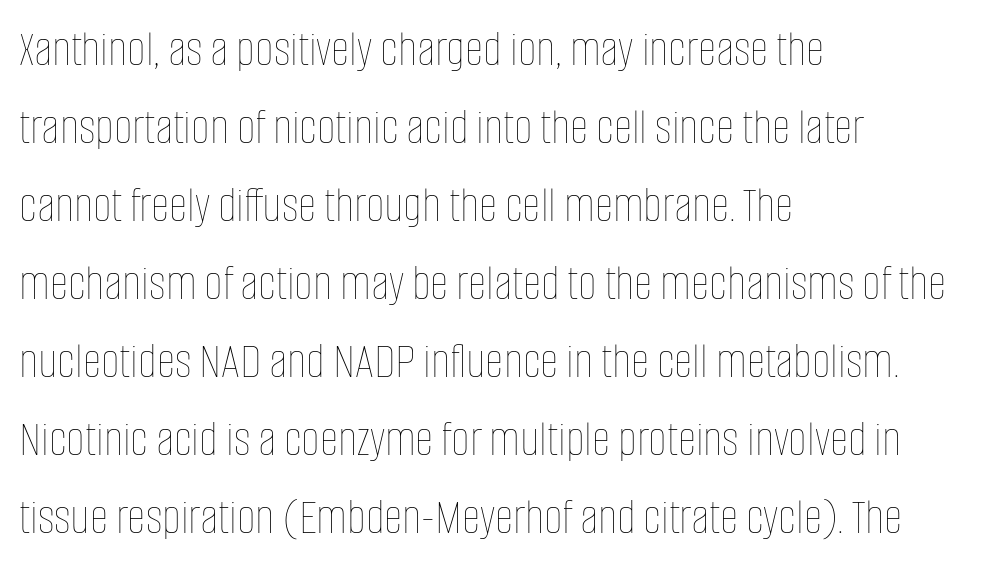
The image shows 51 px thin, condensed type, upright; set left-aligned, normal line spacing (1.53x), normal letter spacing, not underlined; low stroke contrast and a large x-height.
